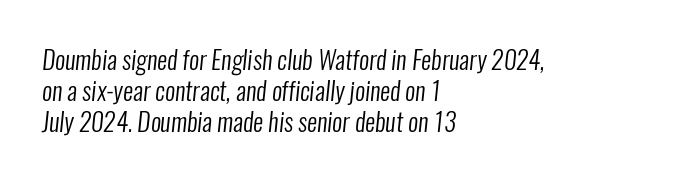
The image shows 25 px text type; set left-aligned, normal line spacing (1.25x), normal letter spacing, not underlined.
